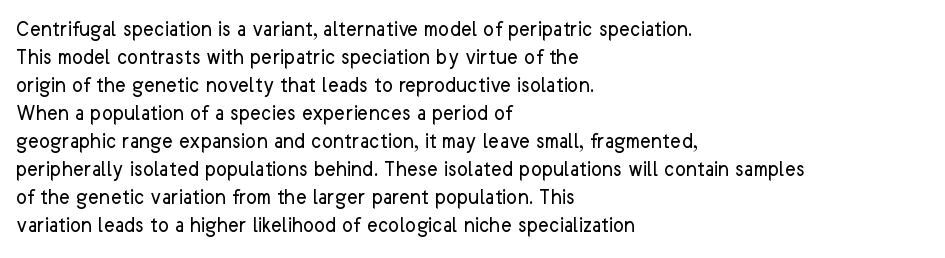
Q: Is the text bold? A: No.
Q: Is the text italic (slanted)? A: No, it is upright.
Q: Is the text underlined? A: No.
Q: How is the paragraph aligned? A: Left-aligned.
Q: Is the spacing between letters normal or unusually wide? A: Normal.
